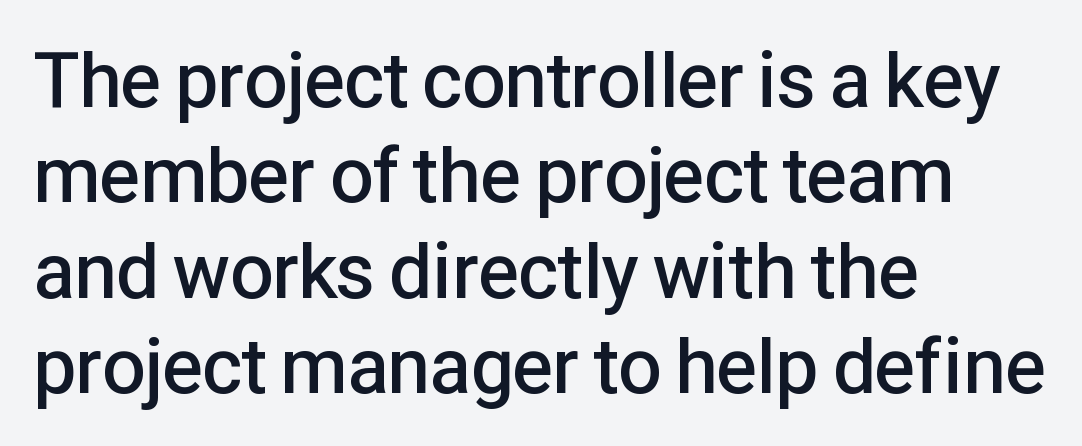
The image shows 77 px semibold sans-serif type, upright; set left-aligned, line spacing 1.24x, normal letter spacing, not underlined; low stroke contrast and a medium x-height.
